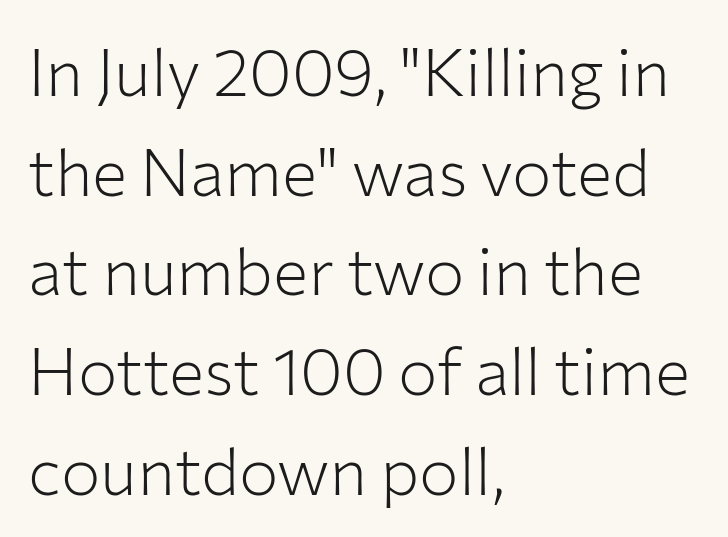
{"serif": "no", "italic": "no", "bold": "no", "weight": "light", "width": "normal", "stroke_contrast": "low", "x_height": "medium", "monospaced": "no", "underline": "no", "align": "left", "line_spacing": "normal", "line_spacing_ratio": 1.51, "letter_spacing": "normal", "letter_spacing_em": 0.0, "glyph_px": 66}
